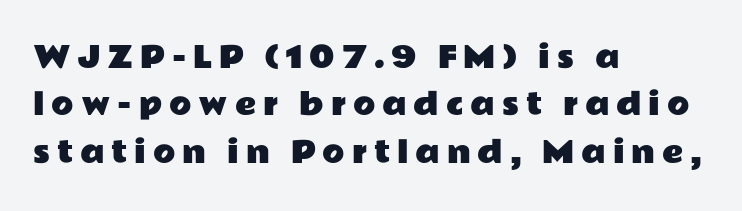
Q: Is the text italic (slanted)? A: No, it is upright.
Q: Is the typeface a serif or a sans-serif typeface? A: Sans-serif.
Q: Is the text underlined? A: No.
Q: How is the paragraph aligned? A: Left-aligned.
Q: Is the spacing between letters normal or unusually wide? A: Unusually wide.
Q: Is the spacing between lines tight, normal or loose? A: Normal.
Q: Width (condensed, normal, or wide)? A: Wide.
Q: Stroke contrast? A: Low.
Q: x-height? A: Medium.
Q: Monospaced? A: No.
